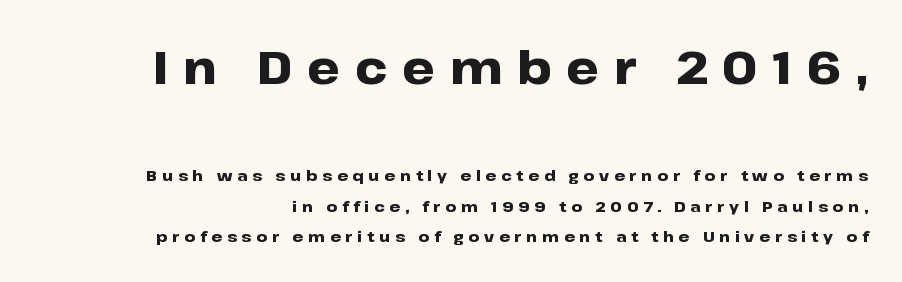
{"serif": "no", "italic": "no", "bold": "yes", "weight": "heavy", "width": "wide", "stroke_contrast": "low", "x_height": "medium", "monospaced": "no", "underline": "no", "line_spacing": "loose", "line_spacing_ratio": 2.03, "letter_spacing": "wide", "letter_spacing_em": 0.32, "larger_block": "first", "size_ratio": 3.07, "glyph_px": 46}
